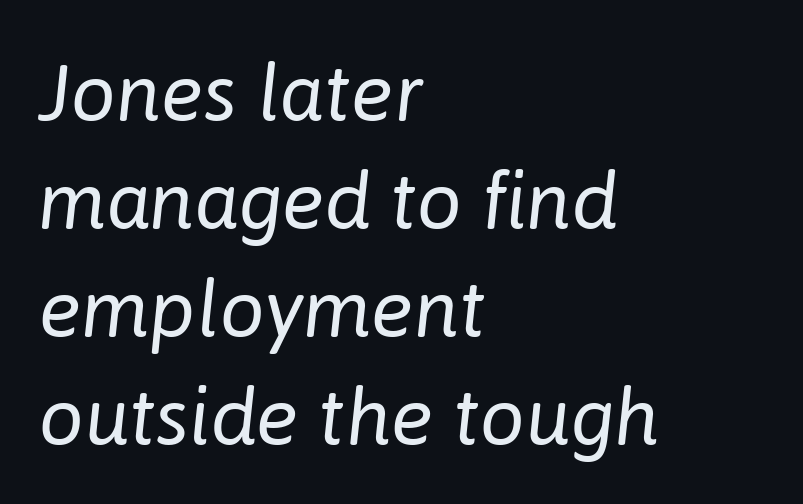
The image shows 80 px regular-weight type, italic (leaning right); set left-aligned, normal line spacing (1.35x), normal letter spacing, not underlined; low stroke contrast and a medium x-height.
